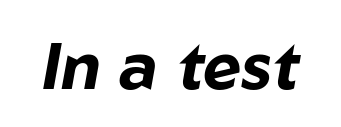
These lines keep a tight, regular rhythm from letter to letter. You'd pick this weight for a headline — it's a proper bold. The specimen reads as italic at a glance. Do the characters align in a grid? No, the font is proportional. Just letters on the line, the space beneath them empty.
